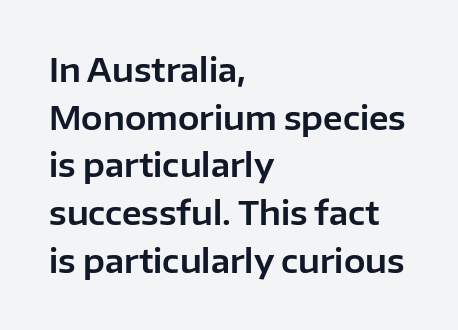
The image shows 32 px sans-serif type, upright; set left-aligned, normal line spacing (1.49x), normal letter spacing, not underlined; low stroke contrast and a medium x-height.
